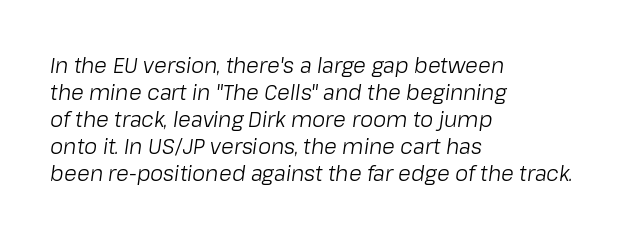
Q: Is the text bold? A: No.
Q: Is the text italic (slanted)? A: Yes, it leans right by about 8 degrees.
Q: Is the text underlined? A: No.
Q: How is the paragraph aligned? A: Left-aligned.
Q: Is the spacing between letters normal or unusually wide? A: Normal.
Q: Is the spacing between lines tight, normal or loose? A: Normal.
